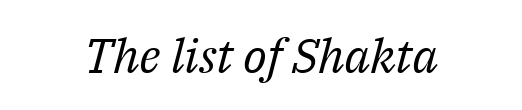
Style check: oblique. The glyphs are unaccompanied by any horizontal stroke below them. A student would call this center alignment; a typographer would say set centered. This sample has the flowing, uneven cadence of proportional lettering. The horizontal fit of the characters is conventional and even.
